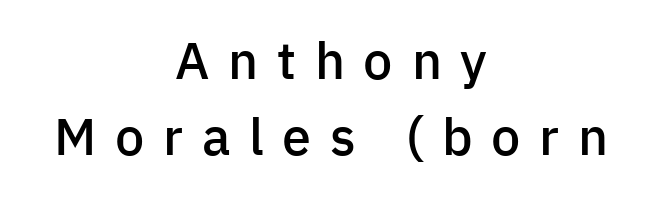
{"serif": "no", "italic": "no", "bold": "semi", "weight": "semibold", "width": "normal", "stroke_contrast": "low", "x_height": "medium", "monospaced": "no", "underline": "no", "align": "center", "line_spacing": "normal", "line_spacing_ratio": 1.46, "letter_spacing": "wide", "letter_spacing_em": 0.36, "glyph_px": 52}
